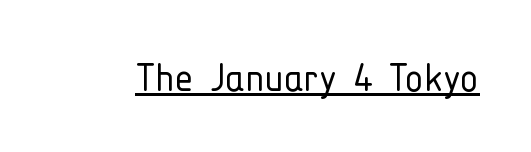
The rendering uses the underline text-decoration. The rendering keeps characters at their native spacing. These lines are rendered in a variable-pitch font. Style check: upright.
